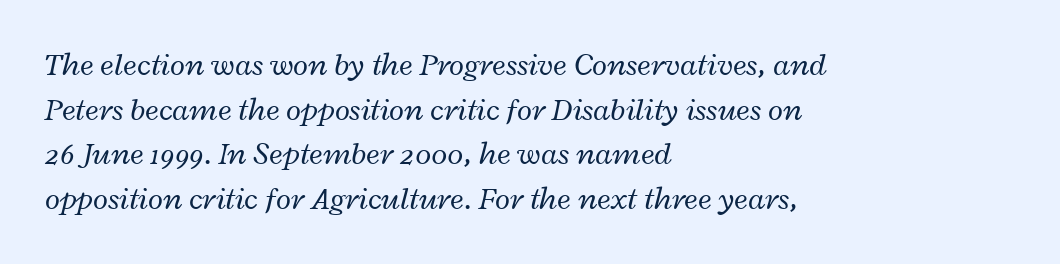
The image shows 31 px regular-weight, wide type, italic (leaning right); set left-aligned, normal line spacing (1.44x), normal letter spacing, not underlined; low stroke contrast and a medium x-height.
